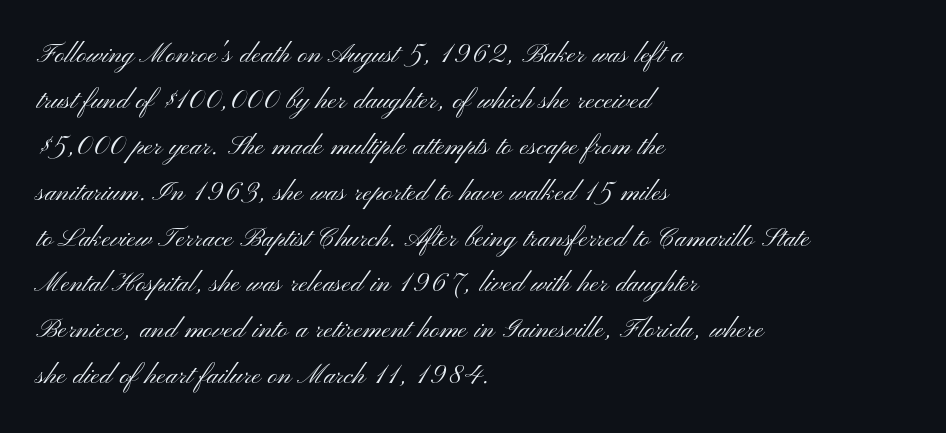
{"serif": "no", "bold": "no", "weight": "light", "width": "wide", "stroke_contrast": "medium", "x_height": "small", "monospaced": "no", "underline": "no", "align": "left", "line_spacing": "normal", "line_spacing_ratio": 1.35, "letter_spacing": "normal", "letter_spacing_em": 0.0, "glyph_px": 34}
